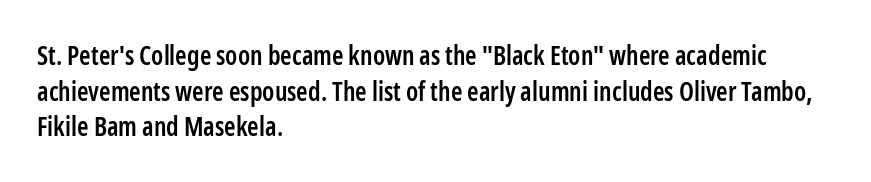
The letters sit at their default tracking, neither squeezed nor spread. Line starts are locked; line ends wander. These words are printed semibold, heavier than regular yet not bold. Does the lettering tilt? It doesn't — this is upright. Students, observe: this is what conventionally led text looks like. Type without underlining.
